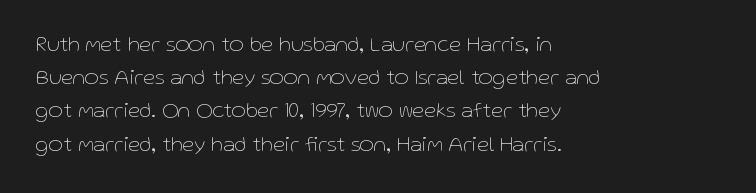
Tall strokes in this sample are plumb rather than angled. Weight: regular or lighter. Tracking value appears to be zero — textbook default spacing. The passage shown stacks its lines at a standard gap. The lines in this sample share a left origin and differ only in where they stop. Anything drawn beneath the words? Only blank space.
